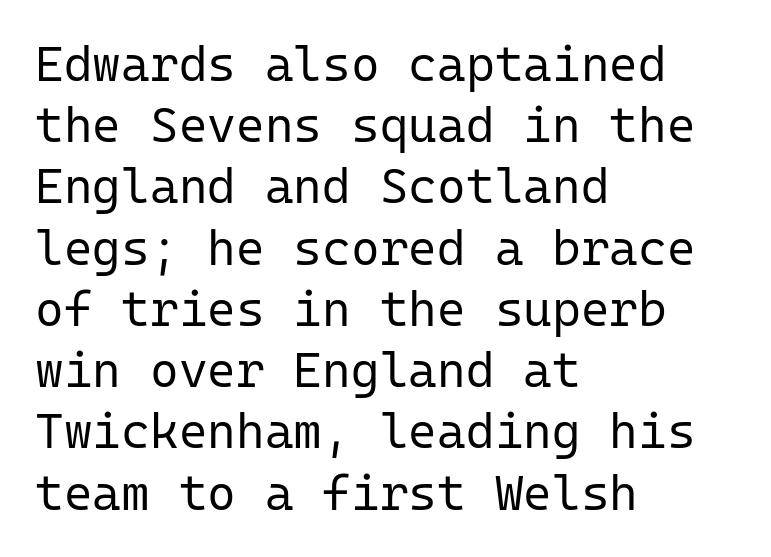
The image shows 49 px regular-weight sans-serif type, upright, monospaced; set left-aligned, normal line spacing (1.25x), normal letter spacing, not underlined; low stroke contrast and a medium x-height.
